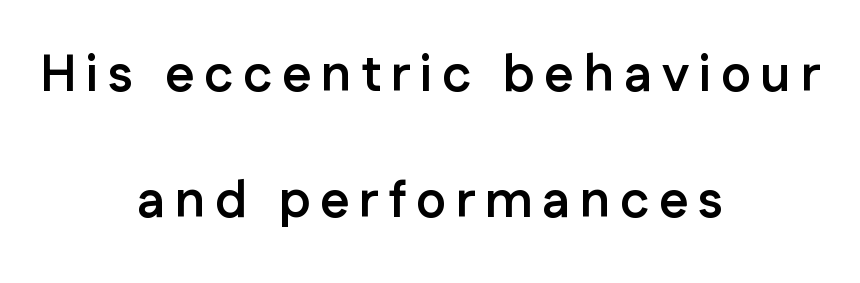
Q: Is the text bold? A: Yes.
Q: Is the text italic (slanted)? A: No, it is upright.
Q: Is the typeface a serif or a sans-serif typeface? A: Sans-serif.
Q: Is the text underlined? A: No.
Q: How is the paragraph aligned? A: Centered.
Q: Is the spacing between lines tight, normal or loose? A: Loose.
Q: Width (condensed, normal, or wide)? A: Normal.
Q: Stroke contrast? A: Low.
Q: x-height? A: Medium.
Q: Monospaced? A: No.
